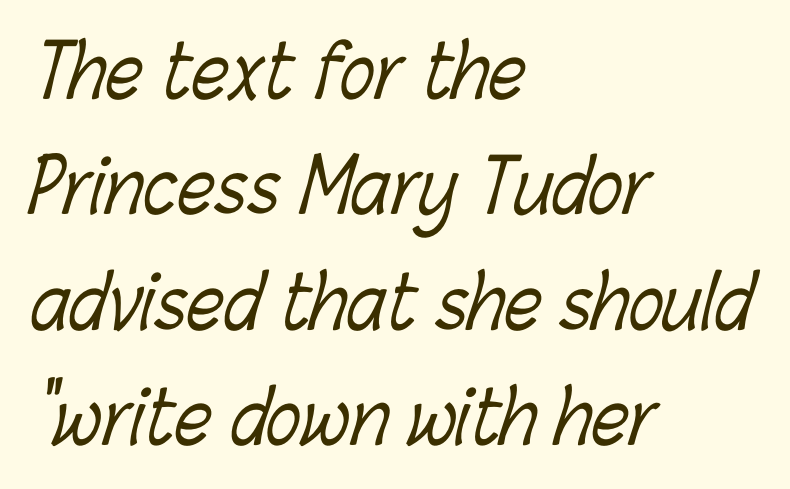
The image shows 73 px light, condensed type; set left-aligned, normal line spacing (1.58x), normal letter spacing, not underlined; low stroke contrast and a medium x-height.
